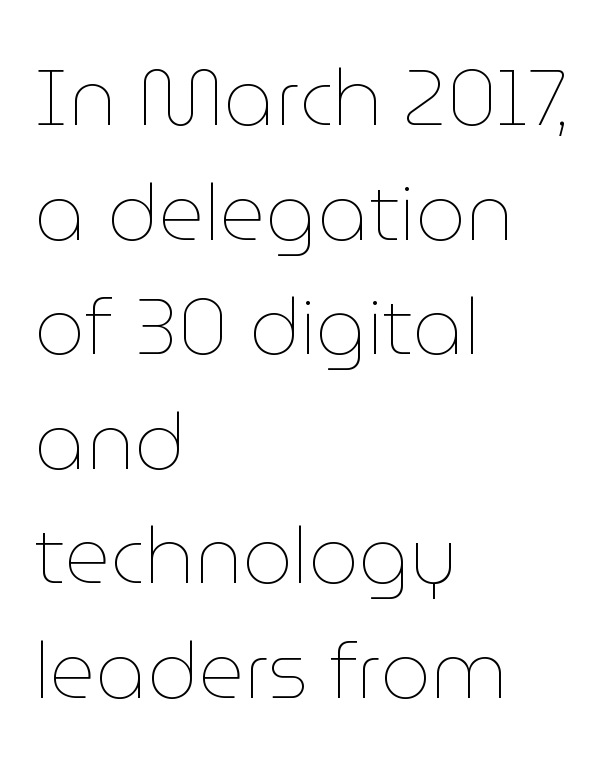
The image shows 79 px thin type, upright; set left-aligned, normal line spacing (1.45x), normal letter spacing, not underlined; low stroke contrast and a medium x-height.
